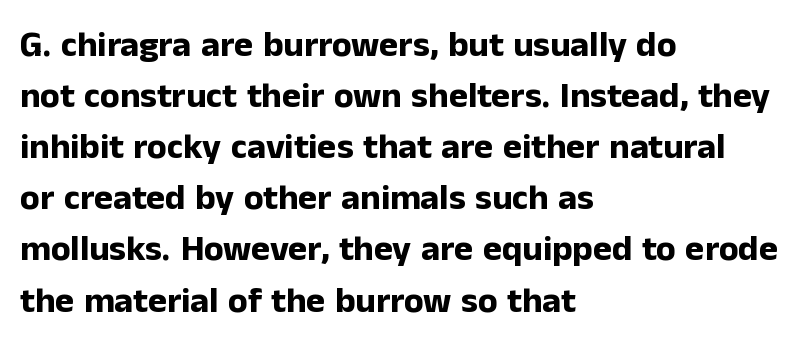
Q: Is the text bold? A: Yes.
Q: Is the text italic (slanted)? A: No, it is upright.
Q: Is the typeface a serif or a sans-serif typeface? A: Sans-serif.
Q: Is the text underlined? A: No.
Q: How is the paragraph aligned? A: Left-aligned.
Q: Is the spacing between letters normal or unusually wide? A: Normal.
Q: Is the spacing between lines tight, normal or loose? A: Normal.
Q: Width (condensed, normal, or wide)? A: Normal.
Q: Stroke contrast? A: Low.
Q: x-height? A: Medium.
Q: Monospaced? A: No.
